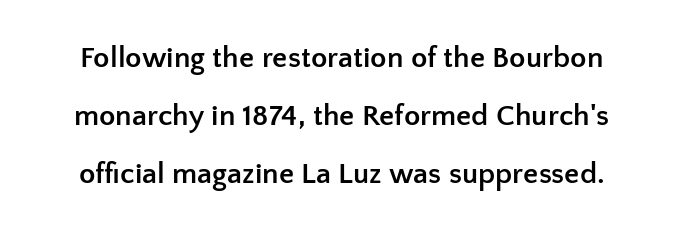
{"serif": "no", "italic": "no", "bold": "yes", "weight": "semibold", "width": "normal", "stroke_contrast": "low", "x_height": "medium", "monospaced": "no", "underline": "no", "line_spacing": "loose", "line_spacing_ratio": 1.94, "letter_spacing": "normal", "letter_spacing_em": 0.0, "glyph_px": 30}
